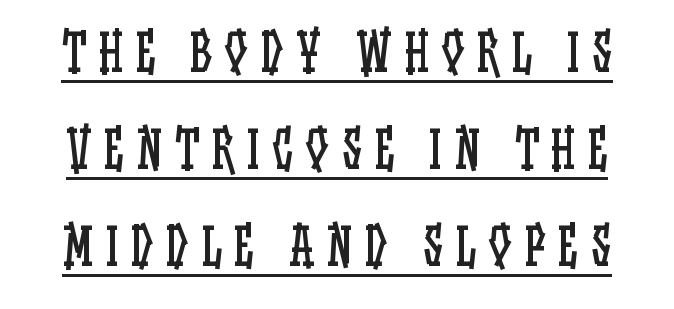
Q: Is the text bold? A: No.
Q: Is the text italic (slanted)? A: No, it is upright.
Q: Is the text underlined? A: Yes.
Q: Is the spacing between letters normal or unusually wide? A: Unusually wide.
Q: Is the spacing between lines tight, normal or loose? A: Loose.
Q: Width (condensed, normal, or wide)? A: Condensed.
Q: Stroke contrast? A: Low.
Q: x-height? A: Large.
Q: Monospaced? A: No.
